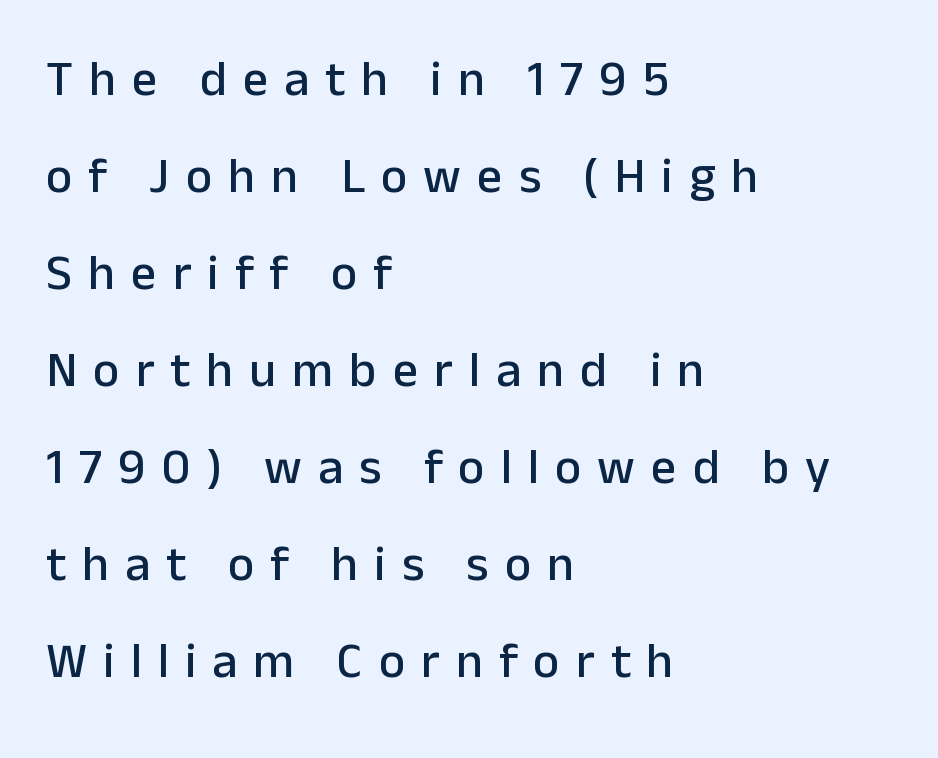
The image shows 50 px sans-serif type, upright; set left-aligned, loose line spacing (1.94x), unusually wide letter spacing (+0.32 em), not underlined; low stroke contrast and a medium x-height.
